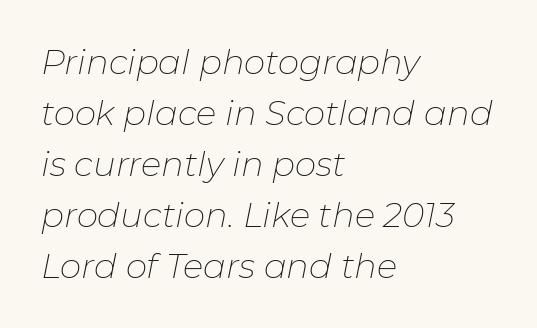
The image shows 34 px thin type, italic (leaning right); set left-aligned, normal line spacing (1.5x), normal letter spacing, not underlined; low stroke contrast and a medium x-height.
